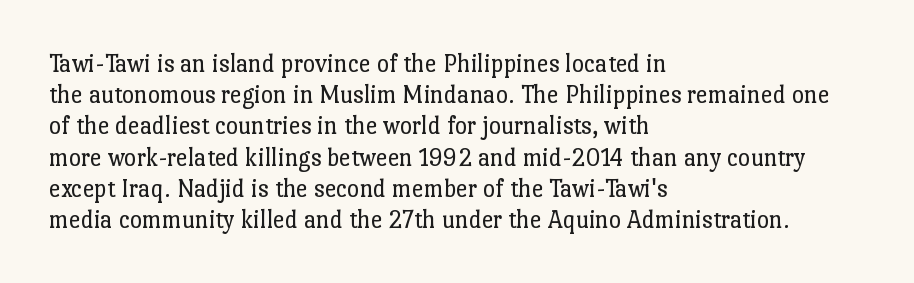
One-word summary of the alignment: left. In terms of letterspacing, this is plain default setting. The words here are not underlined. The characters are drawn with everyday or finer stroke widths. The letters stand straight up with perfectly vertical stems.
